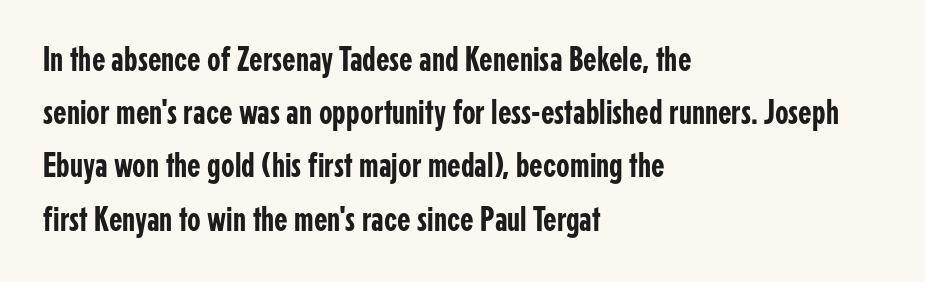
The image shows 35 px condensed sans-serif type, upright; set left-aligned, normal line spacing (1.52x), normal letter spacing, not underlined; low stroke contrast and a medium x-height.
